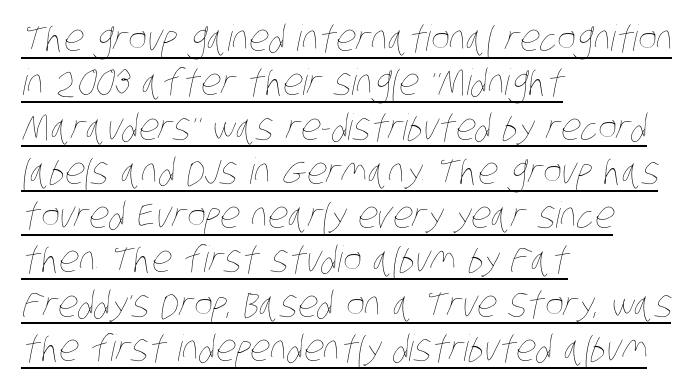
Q: Is the text bold? A: No.
Q: Is the text underlined? A: Yes.
Q: How is the paragraph aligned? A: Left-aligned.
Q: Is the spacing between letters normal or unusually wide? A: Normal.
Q: Width (condensed, normal, or wide)? A: Condensed.
Q: Stroke contrast? A: Low.
Q: x-height? A: Large.
Q: Monospaced? A: No.
